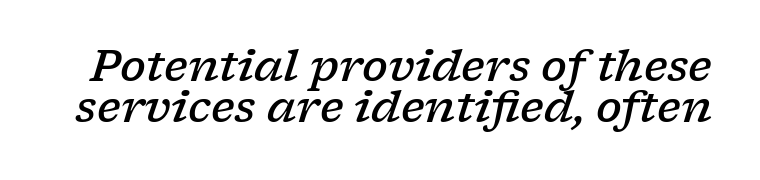
Q: Is the text bold? A: Semi-bold.
Q: Is the text italic (slanted)? A: Yes, it leans right by about 17 degrees.
Q: Is the typeface a serif or a sans-serif typeface? A: Serif.
Q: Is the text underlined? A: No.
Q: Is the spacing between letters normal or unusually wide? A: Normal.
Q: Is the spacing between lines tight, normal or loose? A: Tight.
Q: Width (condensed, normal, or wide)? A: Wide.
Q: Stroke contrast? A: Low.
Q: x-height? A: Medium.
Q: Monospaced? A: No.
